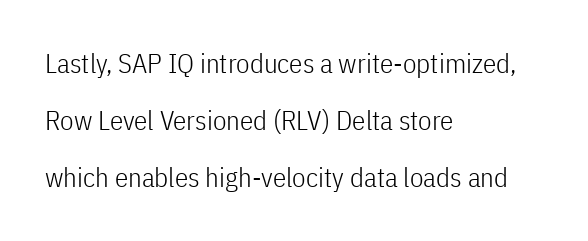
The image shows 27 px text type, upright; set left-aligned, loose line spacing (2.12x), normal letter spacing, not underlined.
